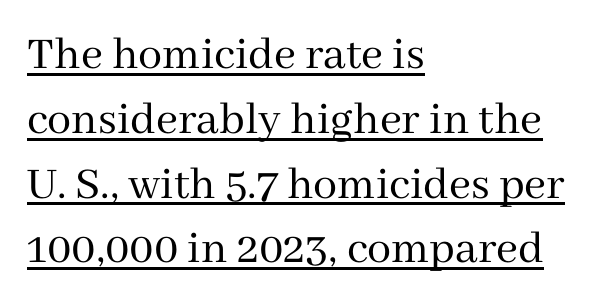
{"serif": "yes", "italic": "no", "bold": "no", "weight": "regular", "width": "normal", "stroke_contrast": "medium", "x_height": "medium", "monospaced": "no", "underline": "yes", "align": "left", "line_spacing": "normal", "line_spacing_ratio": 1.35, "letter_spacing": "normal", "letter_spacing_em": 0.0, "glyph_px": 48}
